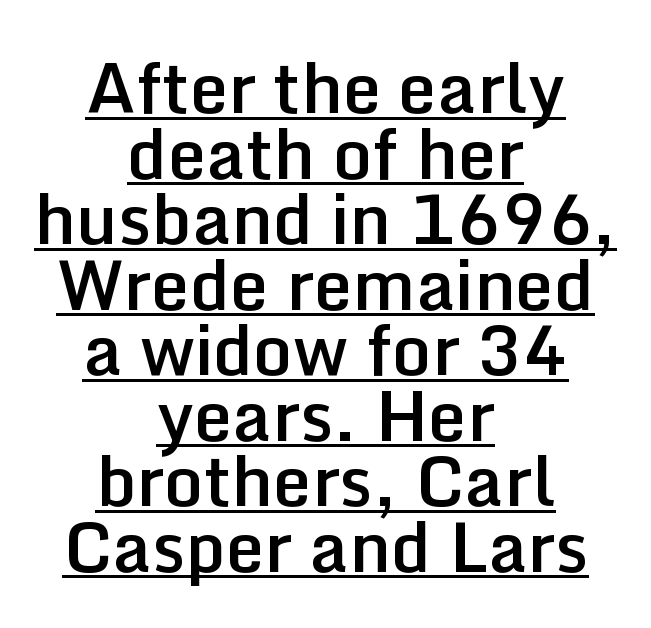
{"serif": "no", "italic": "no", "bold": "semi", "weight": "semibold", "width": "normal", "stroke_contrast": "low", "x_height": "medium", "monospaced": "no", "underline": "yes", "align": "center", "line_spacing": "tight", "line_spacing_ratio": 0.95, "letter_spacing": "normal", "letter_spacing_em": 0.0, "glyph_px": 69}
